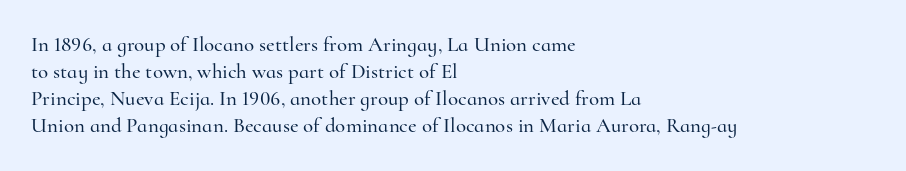
The letters stand straight up with perfectly vertical stems. Tracking here is standard; glyphs follow each other at the usual distance. Whoever set this chose a conventional vertical rhythm. The paragraph has a hard left edge and a soft right edge. Has an underline been added? It has not.
